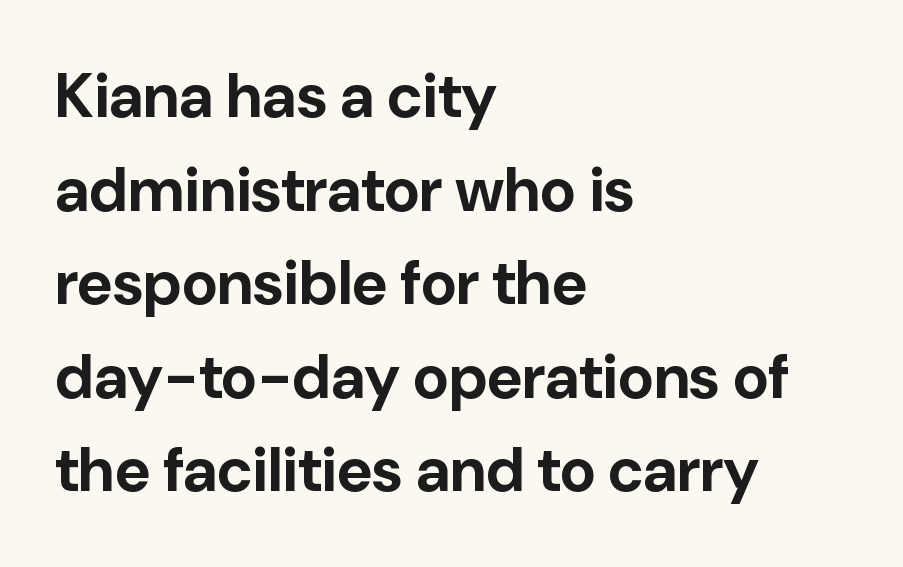
{"serif": "no", "italic": "no", "bold": "yes", "weight": "bold", "width": "normal", "stroke_contrast": "low", "x_height": "medium", "monospaced": "no", "underline": "no", "align": "left", "line_spacing": "normal", "line_spacing_ratio": 1.51, "letter_spacing": "normal", "letter_spacing_em": 0.0, "glyph_px": 62}
